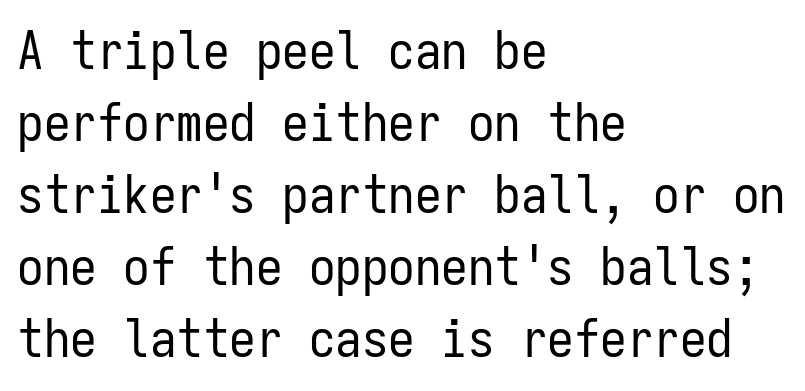
The image shows 53 px regular-weight, condensed sans-serif type, upright, monospaced; set left-aligned, normal line spacing (1.36x), normal letter spacing, not underlined; low stroke contrast and a medium x-height.
